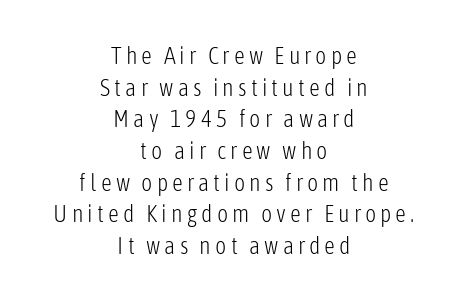
The image shows 24 px text type, upright; set centered, normal line spacing (1.32x), not underlined.
